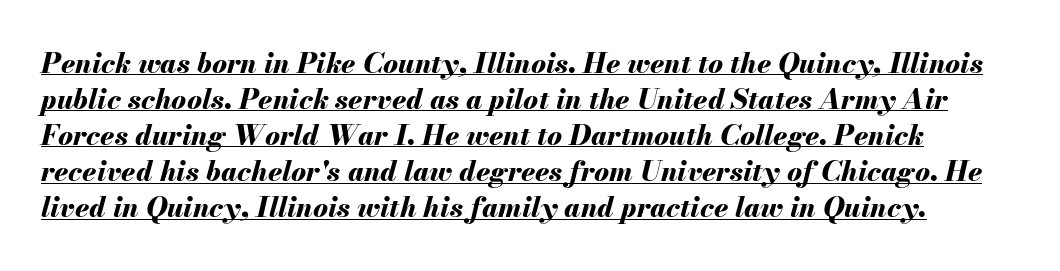
Q: Is the text bold? A: Yes.
Q: Is the text italic (slanted)? A: Yes, it leans right by about 13 degrees.
Q: Is the text underlined? A: Yes.
Q: Is the spacing between letters normal or unusually wide? A: Normal.
Q: Is the spacing between lines tight, normal or loose? A: Normal.
Q: Width (condensed, normal, or wide)? A: Normal.
Q: Stroke contrast? A: Medium.
Q: x-height? A: Small.
Q: Monospaced? A: No.
